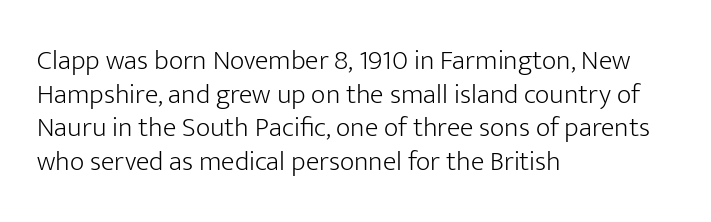
The image shows 28 px light sans-serif type, upright; set left-aligned, line spacing 1.2x, normal letter spacing, not underlined; low stroke contrast and a medium x-height.
